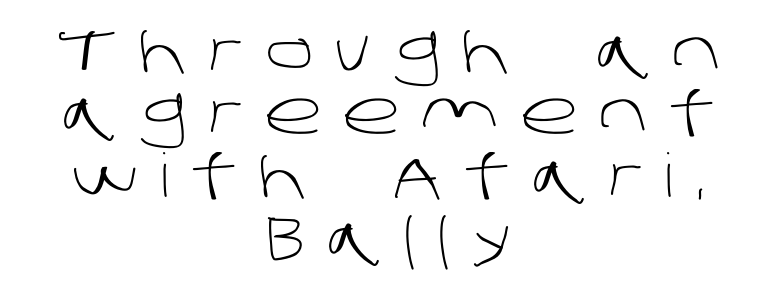
The image shows 60 px light sans-serif type; set centered, tight line spacing (1.04x), unusually wide letter spacing (+0.36 em), not underlined; low stroke contrast and a large x-height.
